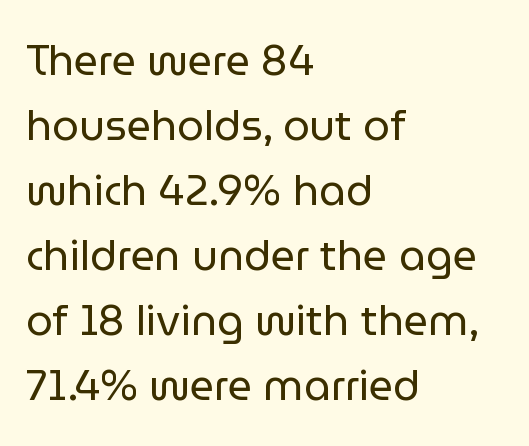
The image shows 42 px regular-weight sans-serif type, upright; set left-aligned, normal line spacing (1.55x), normal letter spacing, not underlined; low stroke contrast and a medium x-height.
